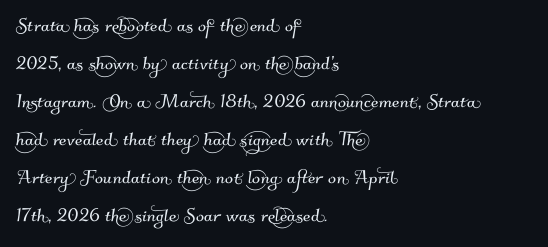
Characters follow at the spacing the type designer built in. Does the leading feel generous? No, just average. Quick note: underline off. The paragraph shown leans on its left margin.
